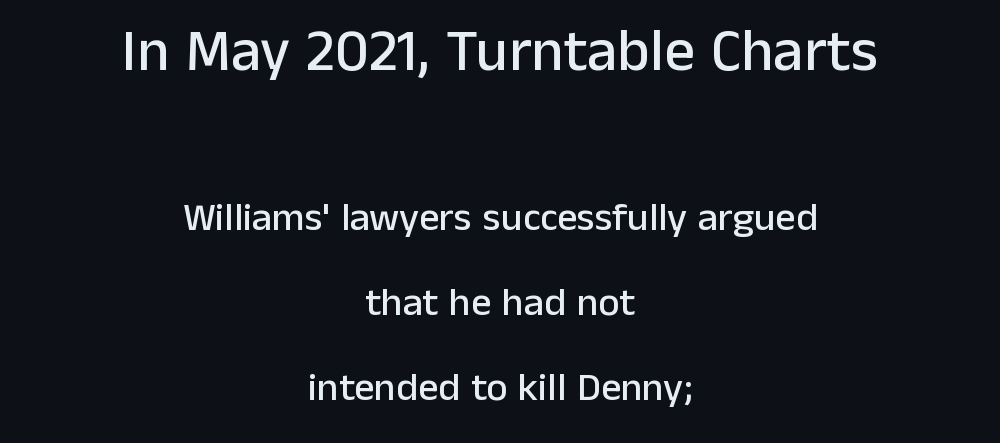
The string is rendered with underlining switched off. The letters advance in unequal steps, a hallmark of proportional type. The designer went with a sans here, leaving each stem footless. Does the leading feel generous? Absolutely, it's lavish.
